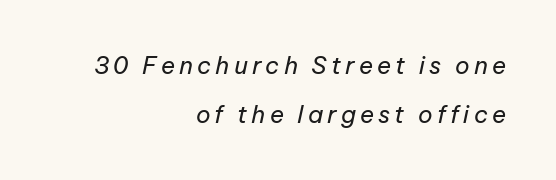
The image shows 24 px text type, italic (leaning right); set right-aligned, loose line spacing (2.04x), not underlined.
